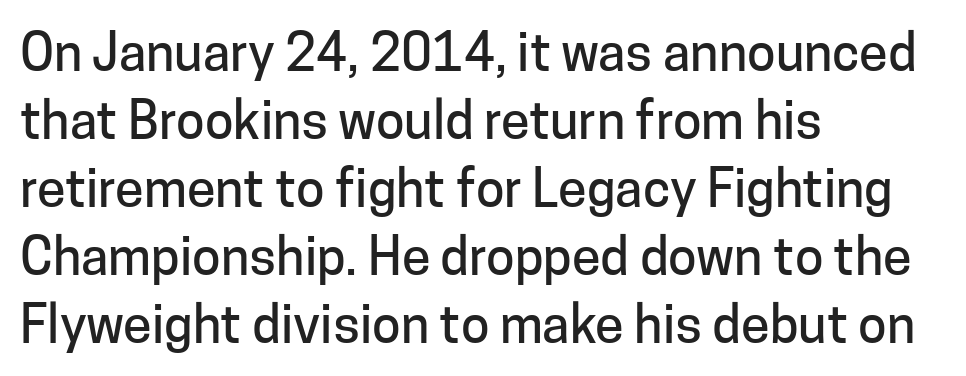
Look at the tracking — it's just the regular setting, nothing added. The face used here is a sans, in the tradition of grotesques and geometrics. Has an underline been added? It has not. Is this a fixed-width face? No — the glyphs have proportional, varying widths. Characters remain perfectly vertical along every line. Line beginnings align vertically; line endings do not.
